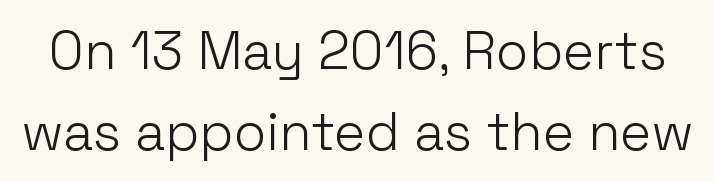
The image shows 53 px light sans-serif type, upright; set normal line spacing (1.52x), normal letter spacing, not underlined; low stroke contrast and a medium x-height.
